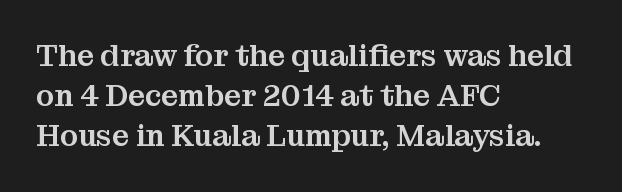
The image shows 30 px serif type, upright; set left-aligned, normal line spacing (1.34x), normal letter spacing, not underlined; medium stroke contrast and a medium x-height.
